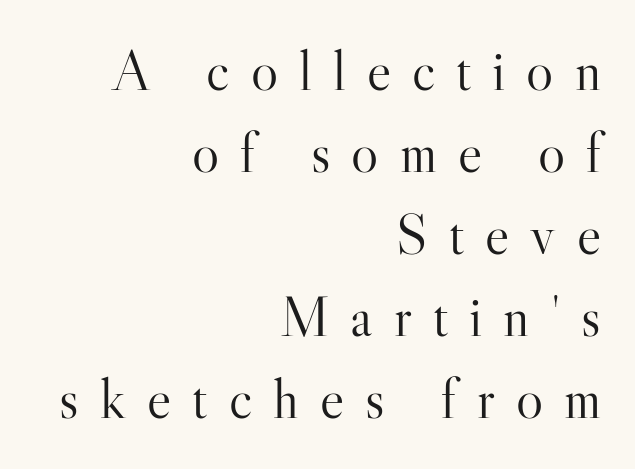
The image shows 57 px light serif type, upright; set right-aligned, normal line spacing (1.44x), unusually wide letter spacing (+0.37 em), not underlined; high stroke contrast and a small x-height.
